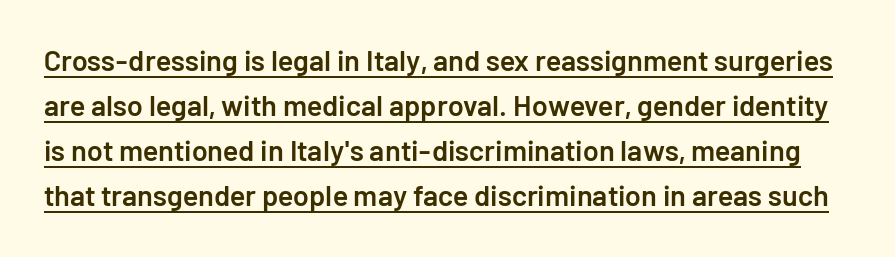
The image shows 29 px semibold sans-serif type, upright; set normal line spacing (1.55x), normal letter spacing, underlined; low stroke contrast and a medium x-height.
